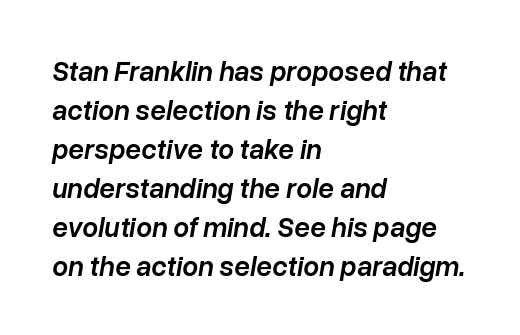
The image shows 28 px semibold type, italic (leaning right); set left-aligned, normal line spacing (1.39x), normal letter spacing, not underlined; low stroke contrast and a medium x-height.
